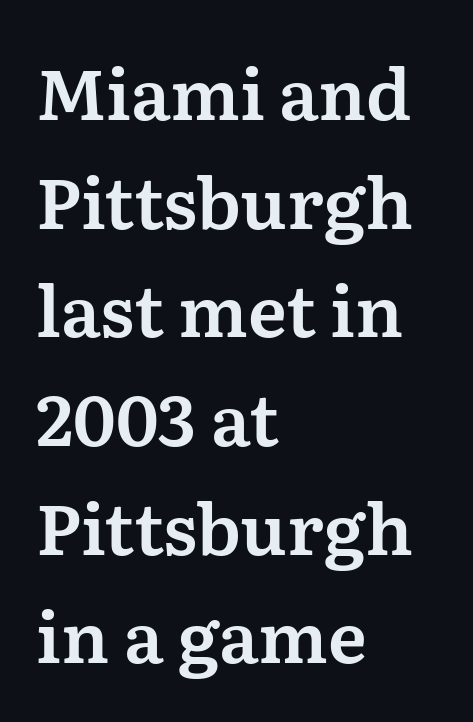
The image shows 71 px serif type, upright; set left-aligned, normal line spacing (1.53x), normal letter spacing, not underlined; medium stroke contrast and a medium x-height.
